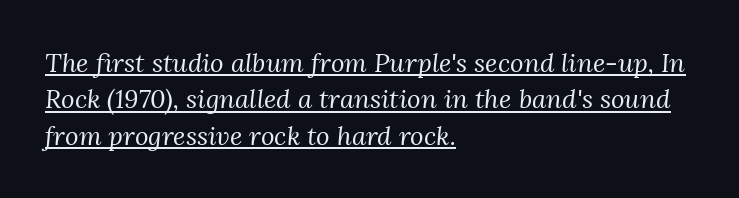
Q: Is the text bold? A: No.
Q: Is the text italic (slanted)? A: Yes, it leans right by about 3 degrees.
Q: Is the text underlined? A: Yes.
Q: How is the paragraph aligned? A: Left-aligned.
Q: Is the spacing between letters normal or unusually wide? A: Normal.
Q: Is the spacing between lines tight, normal or loose? A: Normal.
